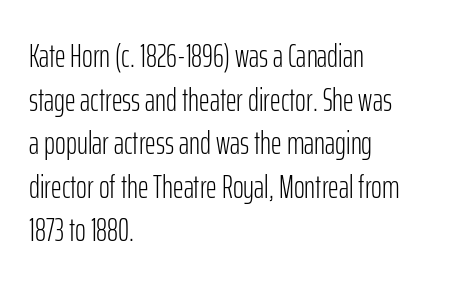
The image shows 33 px light, condensed sans-serif type, upright; set left-aligned, normal line spacing (1.32x), normal letter spacing, not underlined; low stroke contrast and a medium x-height.
